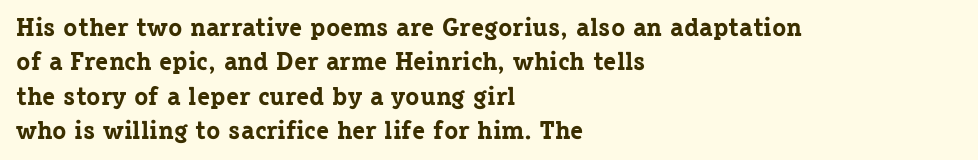
Q: Is the text bold? A: Yes.
Q: Is the text italic (slanted)? A: No, it is upright.
Q: Is the text underlined? A: No.
Q: How is the paragraph aligned? A: Left-aligned.
Q: Is the spacing between letters normal or unusually wide? A: Normal.
Q: Is the spacing between lines tight, normal or loose? A: Normal.
